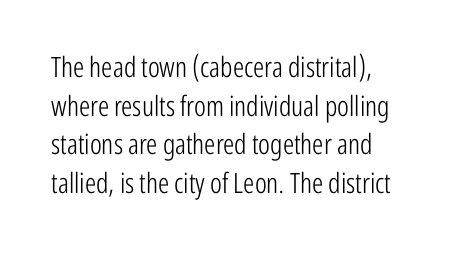
This rendering employs a face without finishing strokes, i.e., a sans-serif. Type without underlining. The lines in this sample share a left origin and differ only in where they stop. Here the glyphs are tracked normally, forming tight word shapes.
